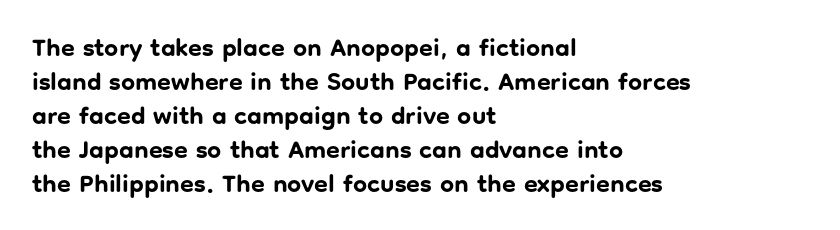
Just letters on the line, the space beneath them empty. No italicization has been applied; the sample stays upright. The rows are spaced the way most documents space them. The glyphs have the mass of a bold cut. Look at the tracking — it's just the regular setting, nothing added. Each line starts at the same left margin while the right side varies.
